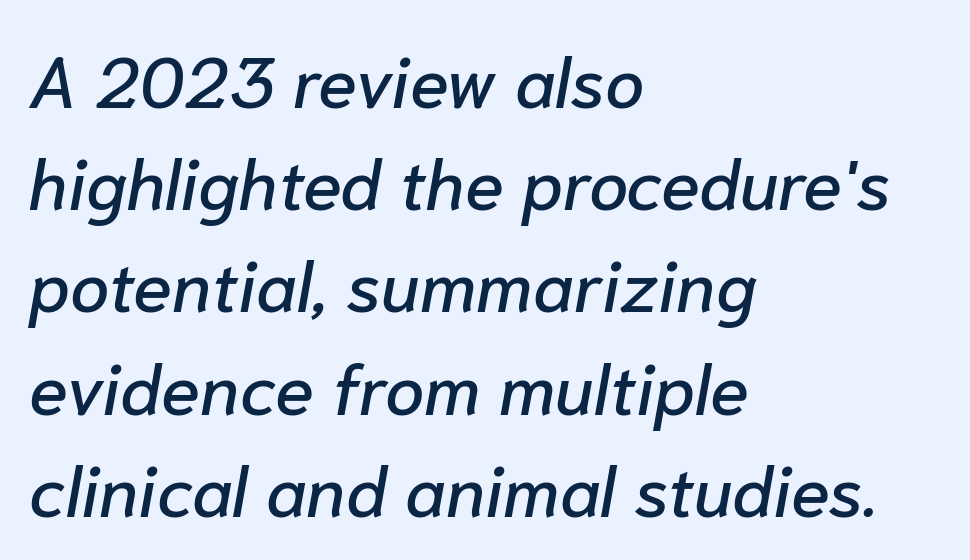
The image shows 71 px text type, italic (leaning right); set left-aligned, normal line spacing (1.44x), normal letter spacing, not underlined; low stroke contrast and a medium x-height.
